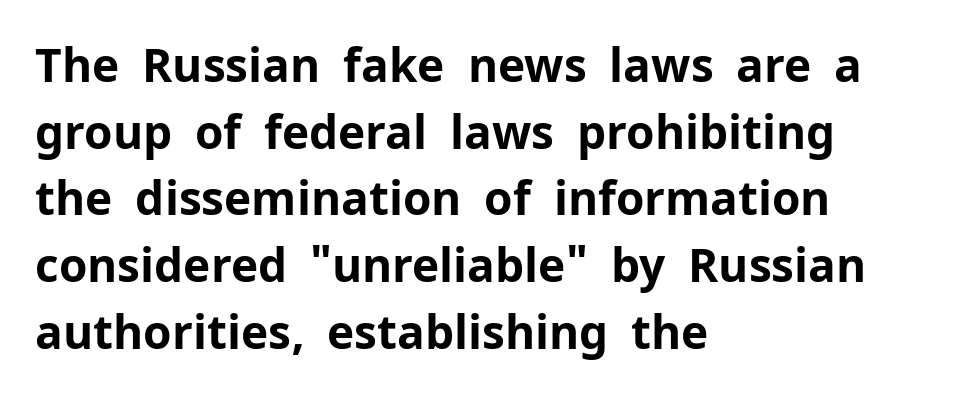
{"serif": "no", "italic": "no", "bold": "yes", "weight": "bold", "width": "normal", "stroke_contrast": "low", "x_height": "medium", "monospaced": "no", "underline": "no", "align": "left", "line_spacing": "normal", "line_spacing_ratio": 1.45, "letter_spacing": "normal", "letter_spacing_em": 0.0, "glyph_px": 46}
